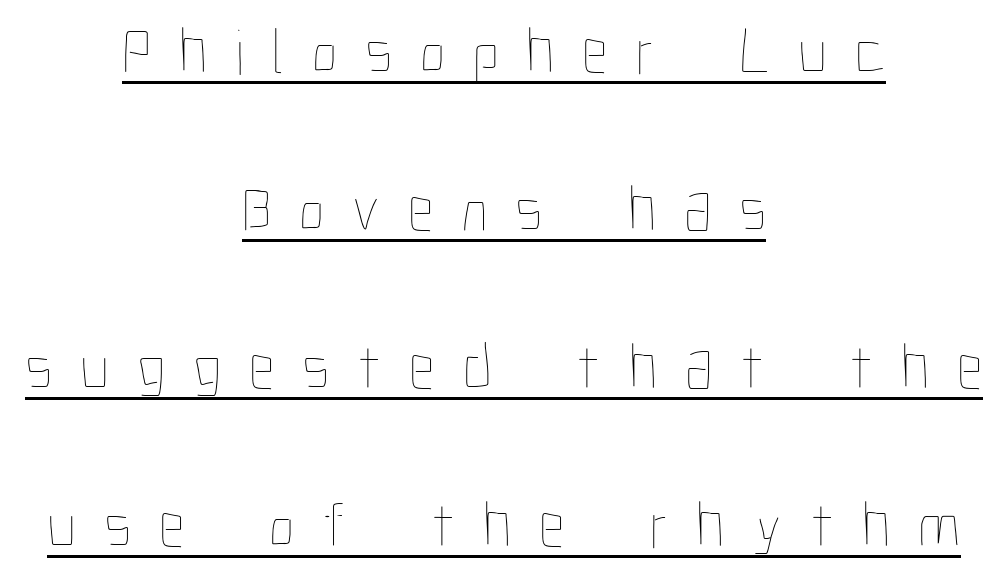
{"italic": "no", "bold": "no", "weight": "thin", "width": "condensed", "stroke_contrast": "low", "x_height": "medium", "monospaced": "no", "underline": "yes", "align": "center", "line_spacing": "loose", "line_spacing_ratio": 2.43, "letter_spacing": "wide", "letter_spacing_em": 0.43, "glyph_px": 65}
